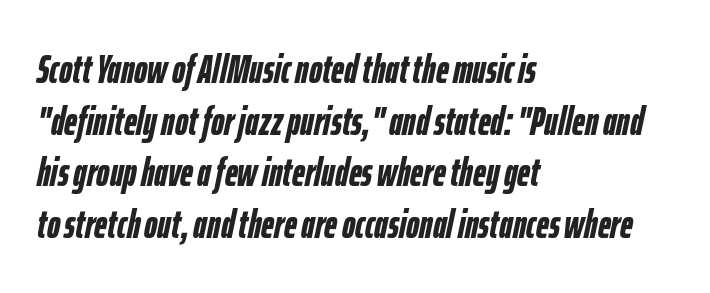
The image shows 40 px semibold, condensed type, italic (leaning right); set left-aligned, normal line spacing (1.29x), normal letter spacing, not underlined; low stroke contrast and a medium x-height.
